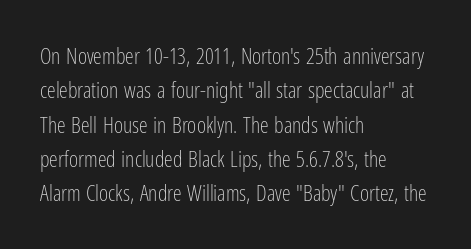
The image shows 22 px text type, upright; set left-aligned, normal line spacing (1.56x), normal letter spacing, not underlined.
